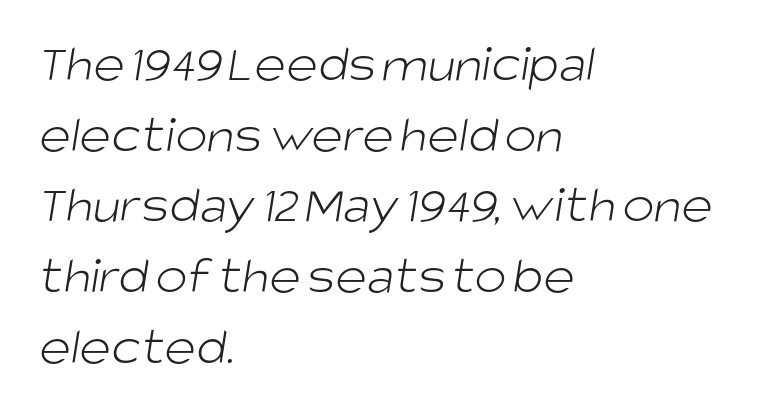
{"serif": "no", "bold": "no", "weight": "light", "width": "normal", "stroke_contrast": "low", "x_height": "large", "monospaced": "no", "underline": "no", "align": "left", "line_spacing": "normal", "line_spacing_ratio": 1.31, "letter_spacing": "normal", "letter_spacing_em": 0.0, "glyph_px": 54}
